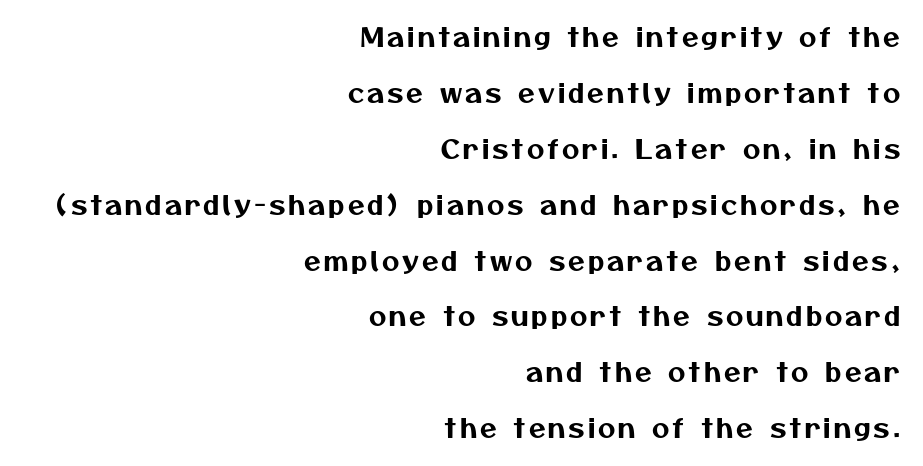
The image shows 27 px text type; set right-aligned, loose line spacing (2.07x), not underlined.
